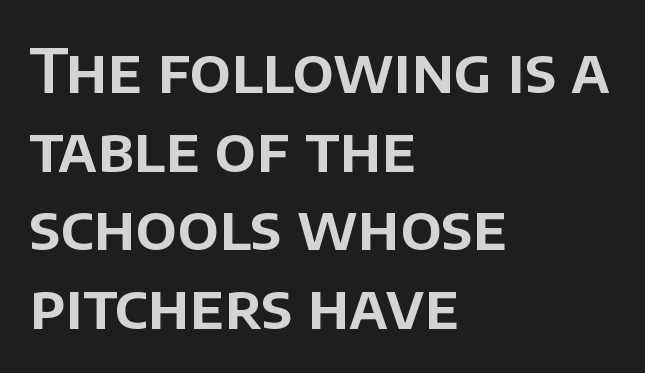
The image shows 62 px sans-serif type, upright; set left-aligned, normal line spacing (1.27x), normal letter spacing, not underlined; low stroke contrast and a large x-height.
